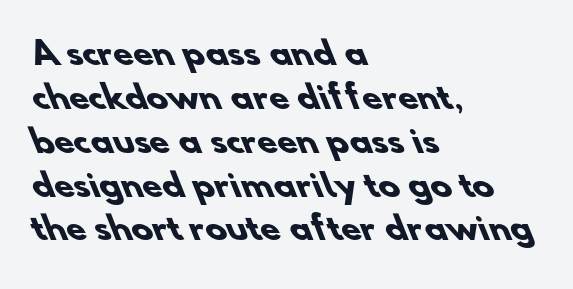
The image shows 32 px heavy sans-serif type; set left-aligned, normal line spacing (1.37x), normal letter spacing, not underlined; low stroke contrast and a small x-height.
